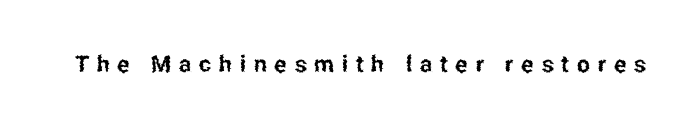
Glyph-to-glyph distance is far greater than everyday printed text. The type sits square on the baseline with zero lean. The gap between lines stays unmarked.
